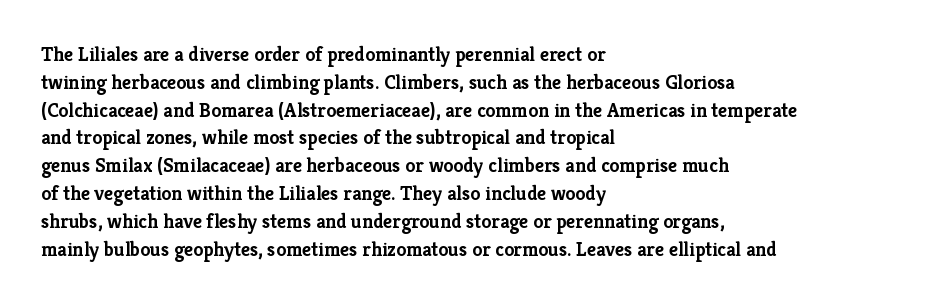
The image shows 20 px bold type, upright; set left-aligned, normal line spacing (1.39x), normal letter spacing, not underlined.
